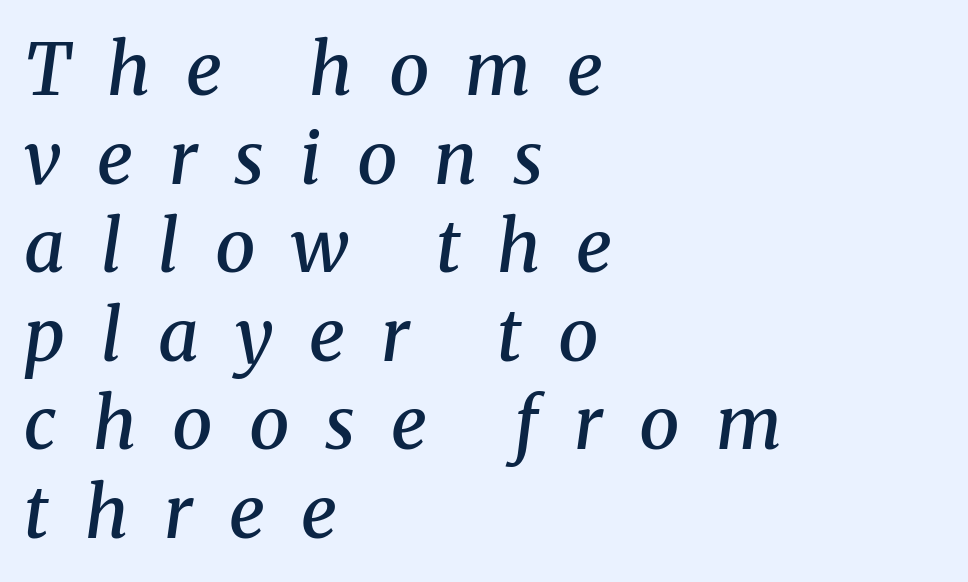
{"serif": "yes", "italic": "yes", "lean": "right", "slant_degrees": 8, "bold": "semi", "weight": "semibold", "width": "normal", "stroke_contrast": "medium", "x_height": "medium", "monospaced": "no", "underline": "no", "align": "left", "line_spacing_ratio": 1.23, "letter_spacing": "wide", "letter_spacing_em": 0.5, "glyph_px": 72}
